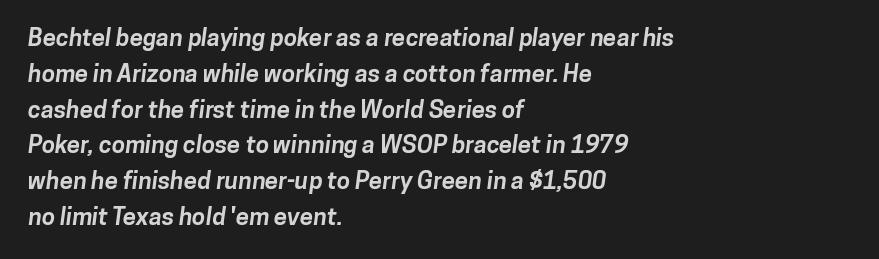
Q: Is the text bold? A: Yes.
Q: Is the text underlined? A: No.
Q: How is the paragraph aligned? A: Left-aligned.
Q: Is the spacing between letters normal or unusually wide? A: Normal.
Q: Is the spacing between lines tight, normal or loose? A: Normal.
